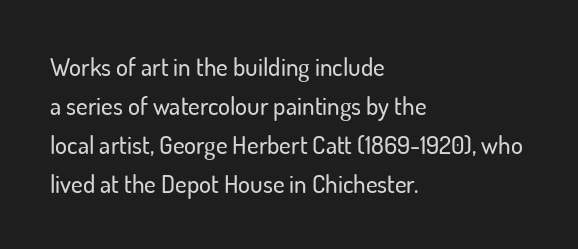
{"italic": "no", "underline": "no", "align": "left", "line_spacing": "normal", "line_spacing_ratio": 1.56, "letter_spacing": "normal", "letter_spacing_em": 0.0, "glyph_px": 25}
